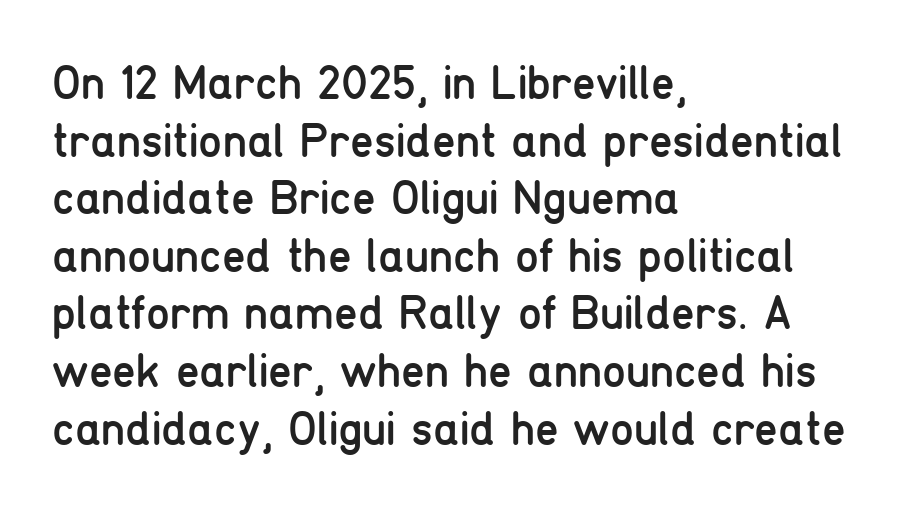
The image shows 48 px regular-weight, condensed sans-serif type, upright; set left-aligned, line spacing 1.2x, normal letter spacing, not underlined; low stroke contrast and a medium x-height.
